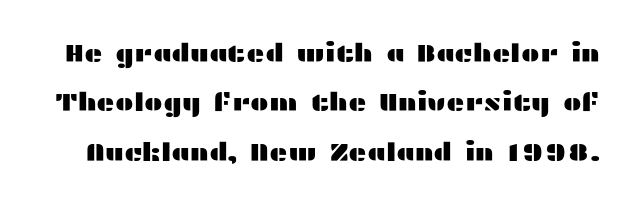
Leading: increased. The passage shown is not underscored anywhere. Ascenders rise straight up at ninety degrees. Tracking value appears to be zero — textbook default spacing.
